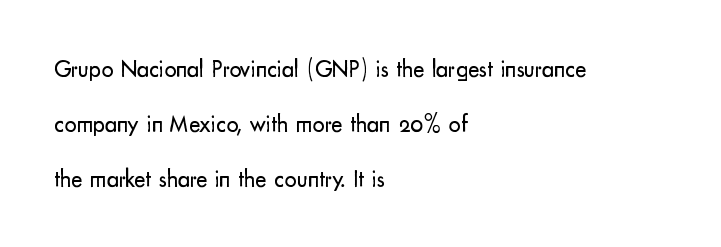
The image shows 24 px text type, upright; set left-aligned, loose line spacing (2.29x), normal letter spacing, not underlined.
